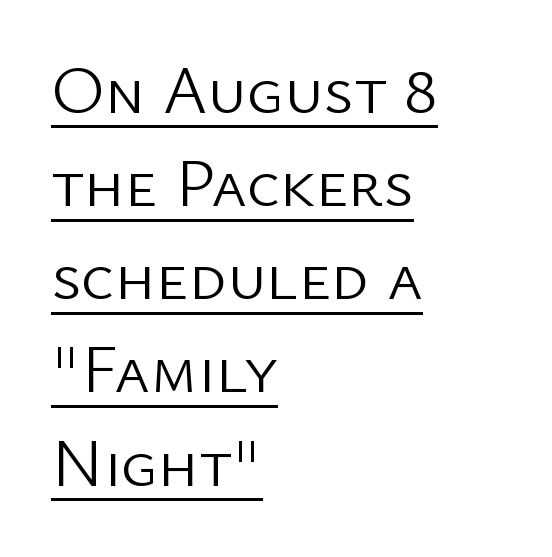
Default kerning and tracking; the words read as compact shapes. Does the lettering tilt? It doesn't — this is upright. Spacing verdict: proportional, widths tailored to each character. Caption: face not bold, strokes unweighted. Has an underline been added? It has.
